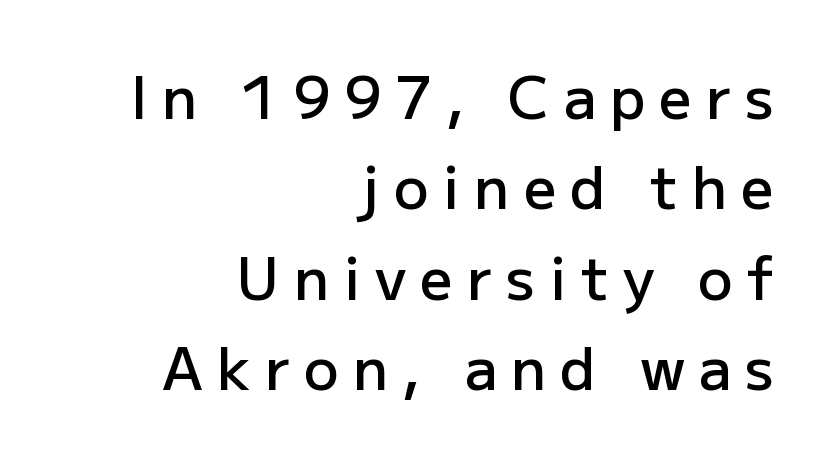
The image shows 58 px semibold sans-serif type, upright; set right-aligned, normal line spacing (1.56x), unusually wide letter spacing (+0.24 em), not underlined; low stroke contrast and a medium x-height.
